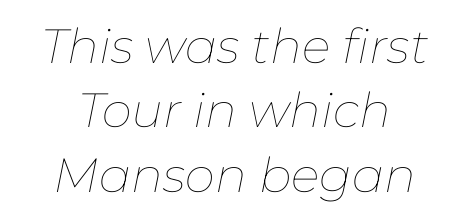
You could not count columns in this text — the font is proportionally spaced. The rows are spaced the way most documents space them. Typeset on center — no edge is straight. Underline: absent. Style check: oblique. You could call the tracking neutral — neither tight nor loose.
